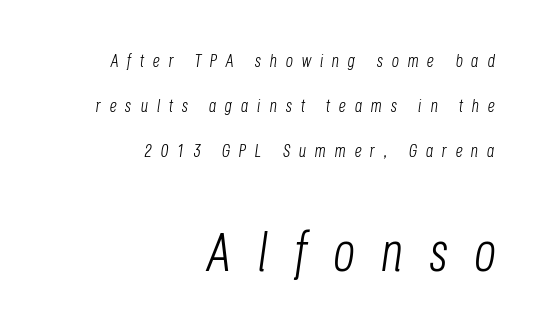
Q: Is the text bold? A: No.
Q: Is the text italic (slanted)? A: Yes, it leans right by about 8 degrees.
Q: Is the text underlined? A: No.
Q: How is the paragraph aligned? A: Right-aligned.
Q: Is the spacing between letters normal or unusually wide? A: Unusually wide.
Q: Is the spacing between lines tight, normal or loose? A: Loose.
Q: Which block of text is set in a larger size, the first (top) or the second (bottom)? A: The second (bottom) one.
Q: Width (condensed, normal, or wide)? A: Condensed.
Q: Stroke contrast? A: Low.
Q: x-height? A: Large.
Q: Monospaced? A: No.
